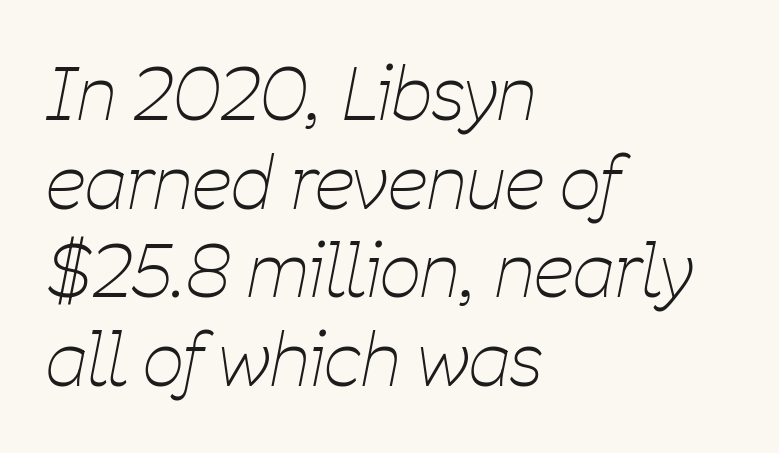
The image shows 72 px thin, condensed type, italic (leaning right); set left-aligned, line spacing 1.23x, normal letter spacing, not underlined; low stroke contrast and a medium x-height.
